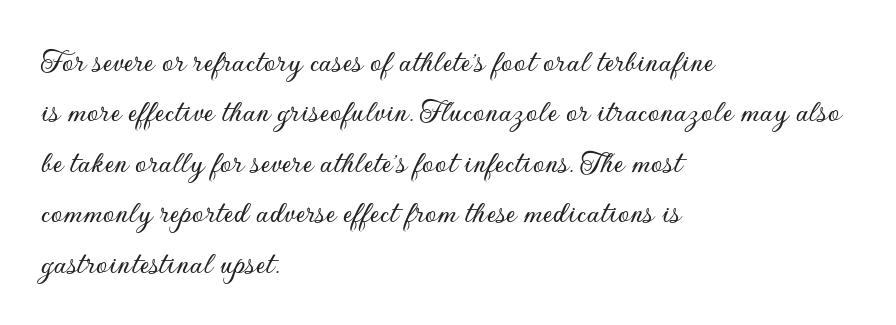
Underline: absent. Is the letter spacing exaggerated? No — it looks like the ordinary default. Note: no serifs on the glyphs. This sample keeps an unexceptional amount of space between lines. The rendering anchors every line to the left-hand side.
